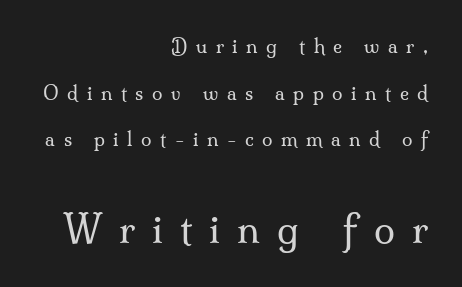
Top chunk: small. Bottom chunk: large. Is there much room between lines? Yes — plenty of vertical air separates them. Italic? Not at all — the glyphs are vertical. The typeface has the unassuming heft of standard copy or less. Display-style spreading of the glyphs; the letterfit is very open. Character widths vary here, with narrow letters taking less room than wide ones.
